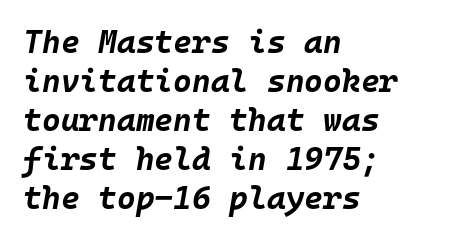
Q: Is the text bold? A: Yes.
Q: Is the text italic (slanted)? A: Yes, it leans right by about 10 degrees.
Q: Is the text underlined? A: No.
Q: How is the paragraph aligned? A: Left-aligned.
Q: Is the spacing between letters normal or unusually wide? A: Normal.
Q: Width (condensed, normal, or wide)? A: Normal.
Q: Stroke contrast? A: Low.
Q: x-height? A: Large.
Q: Monospaced? A: Yes.
